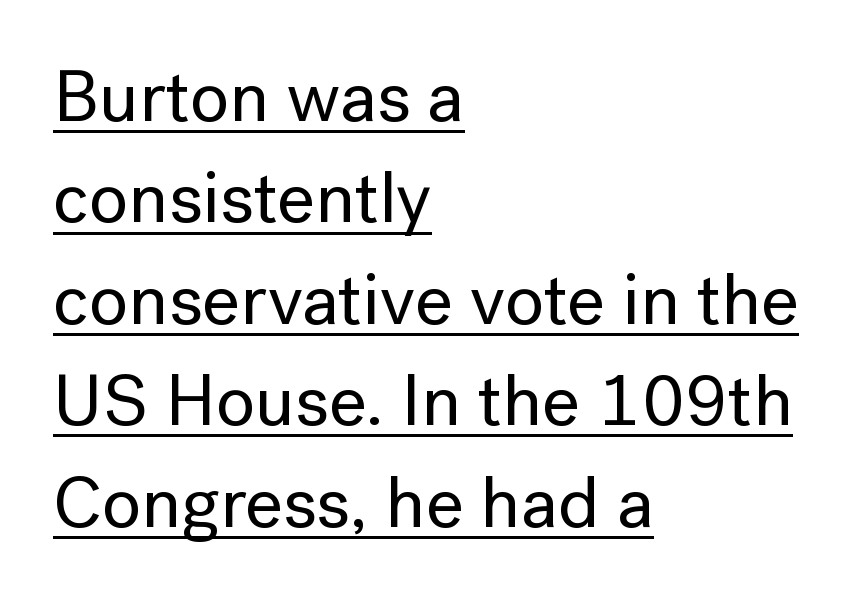
{"serif": "no", "italic": "no", "width": "normal", "stroke_contrast": "low", "x_height": "medium", "monospaced": "no", "underline": "yes", "align": "left", "line_spacing": "normal", "line_spacing_ratio": 1.39, "letter_spacing": "normal", "letter_spacing_em": 0.0, "glyph_px": 73}
